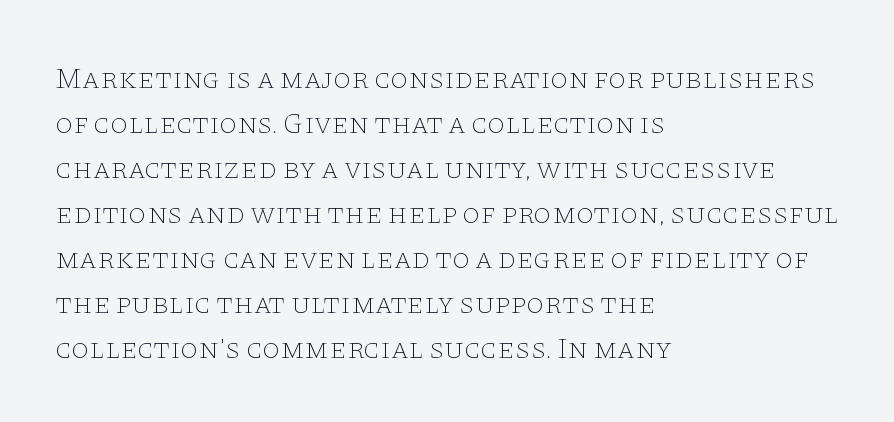
Q: Is the text bold? A: No.
Q: Is the text italic (slanted)? A: No, it is upright.
Q: Is the typeface a serif or a sans-serif typeface? A: Serif.
Q: Is the text underlined? A: No.
Q: How is the paragraph aligned? A: Left-aligned.
Q: Is the spacing between letters normal or unusually wide? A: Normal.
Q: Is the spacing between lines tight, normal or loose? A: Normal.
Q: Width (condensed, normal, or wide)? A: Wide.
Q: Stroke contrast? A: Low.
Q: x-height? A: Large.
Q: Monospaced? A: No.
